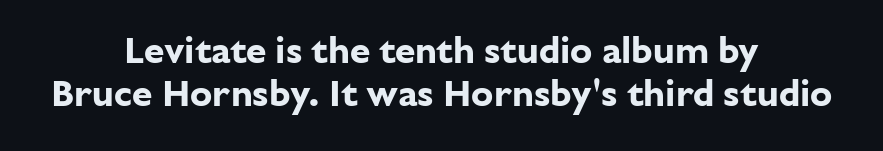
{"serif": "no", "italic": "no", "bold": "yes", "weight": "bold", "width": "normal", "stroke_contrast": "low", "x_height": "medium", "monospaced": "no", "underline": "no", "align": "center", "line_spacing_ratio": 1.16, "letter_spacing": "normal", "letter_spacing_em": 0.0, "glyph_px": 37}
